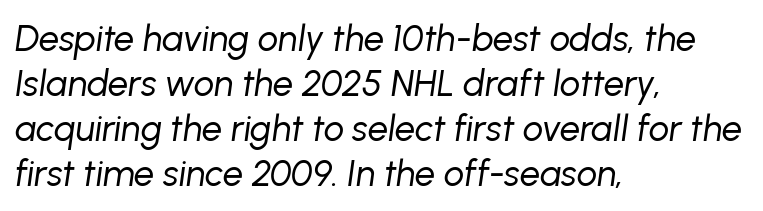
Check under the words: just untouched page. How would I describe the line gaps? Plain and ordinary. Does the lettering tilt? It does — this is italic. Is the stroke heavy? The answer is a plain regular-or-lighter.
